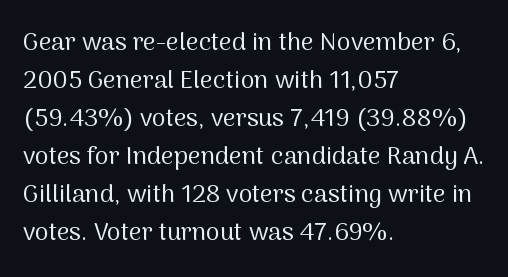
The image shows 25 px text type, upright; set left-aligned, normal line spacing (1.52x), normal letter spacing, not underlined.
